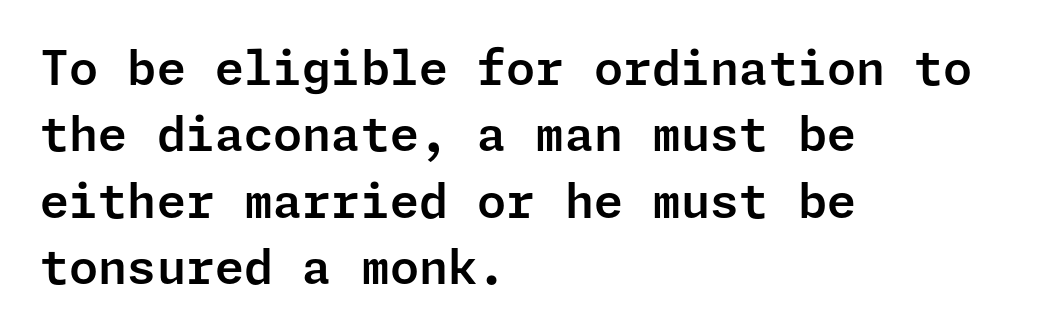
The image shows 47 px sans-serif type, upright; set left-aligned, normal line spacing (1.41x), normal letter spacing, not underlined; low stroke contrast and a medium x-height.
